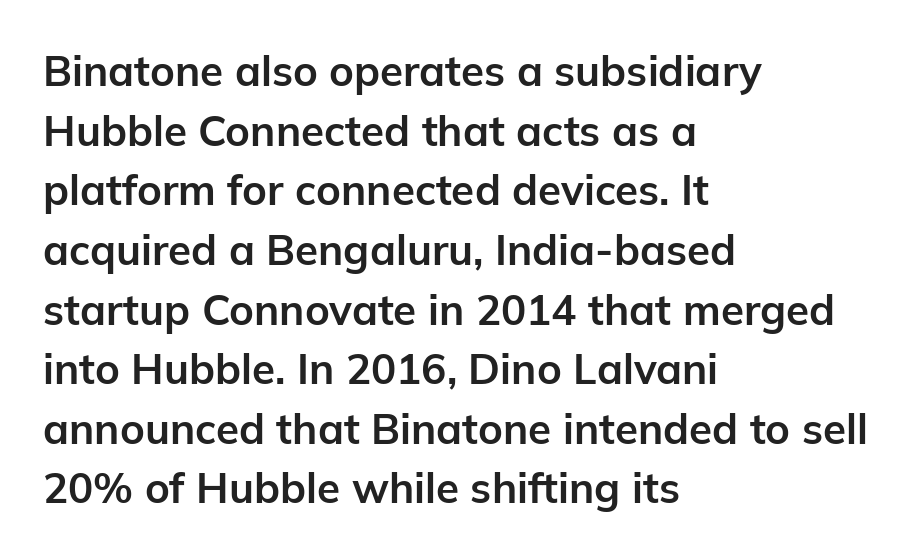
The image shows 42 px bold sans-serif type, upright; set left-aligned, normal line spacing (1.42x), normal letter spacing, not underlined; low stroke contrast and a medium x-height.
